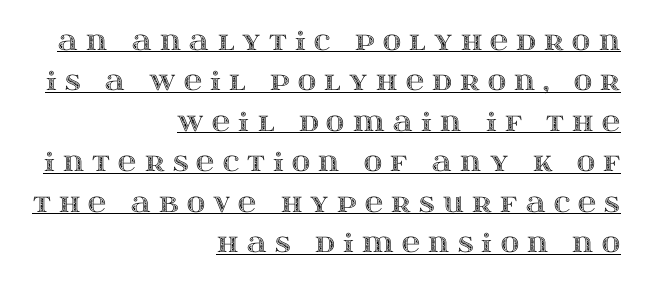
Q: Is the text italic (slanted)? A: No, it is upright.
Q: Is the text underlined? A: Yes.
Q: How is the paragraph aligned? A: Right-aligned.
Q: Is the spacing between letters normal or unusually wide? A: Unusually wide.
Q: Is the spacing between lines tight, normal or loose? A: Normal.
